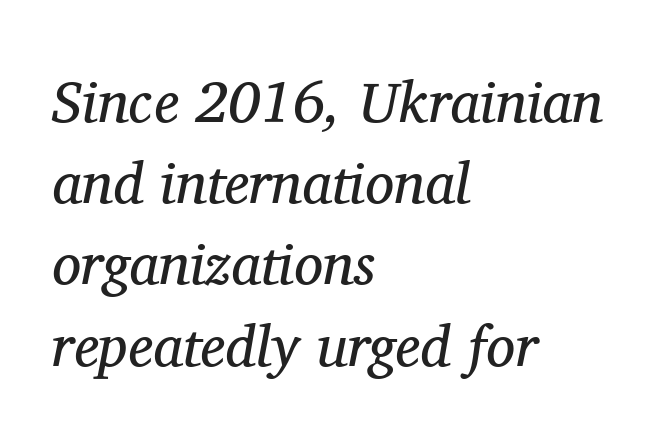
No extra ink here — the face is not bold. Interline gaps are of average width in this sample. The area under the type is left untouched. It's the slanting kind of type.
